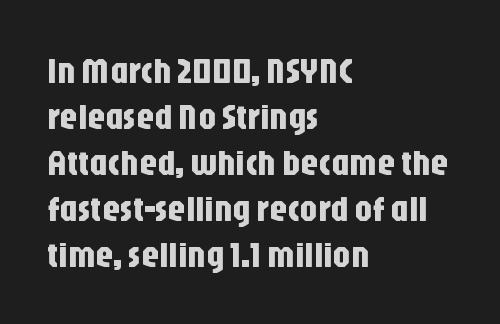
The image shows 36 px condensed sans-serif type, upright; set left-aligned, normal line spacing (1.28x), normal letter spacing, not underlined; low stroke contrast and a large x-height.
